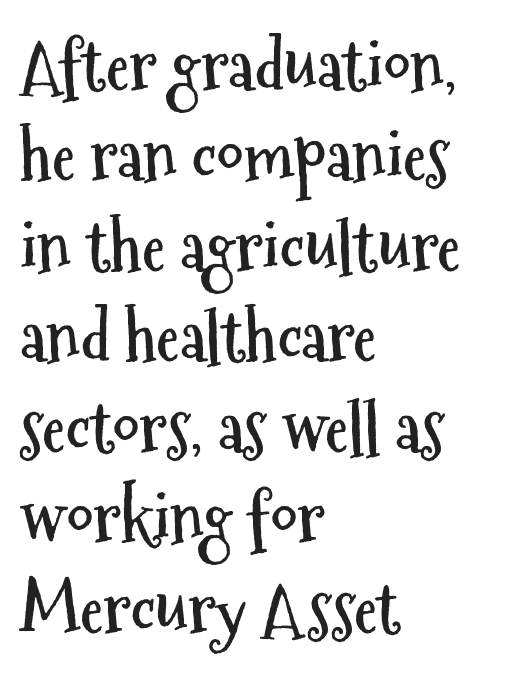
{"serif": "no", "italic": "no", "bold": "yes", "weight": "semibold", "width": "condensed", "stroke_contrast": "medium", "x_height": "medium", "monospaced": "no", "underline": "no", "align": "left", "line_spacing": "normal", "line_spacing_ratio": 1.35, "letter_spacing": "normal", "letter_spacing_em": 0.0, "glyph_px": 67}
